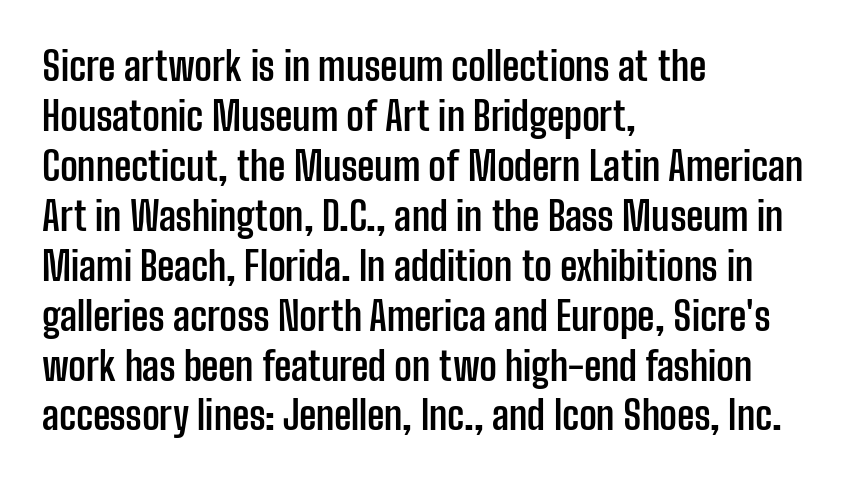
{"serif": "no", "italic": "no", "bold": "yes", "weight": "semibold", "width": "condensed", "stroke_contrast": "low", "x_height": "medium", "monospaced": "no", "underline": "no", "align": "left", "line_spacing": "normal", "line_spacing_ratio": 1.28, "letter_spacing": "normal", "letter_spacing_em": 0.0, "glyph_px": 39}
